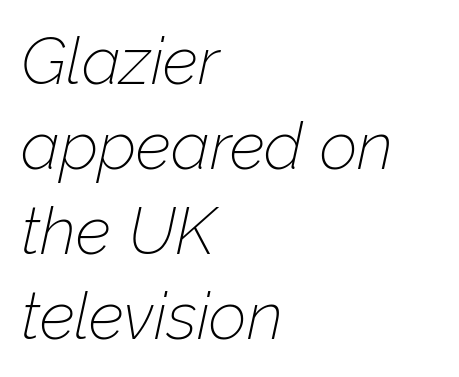
{"italic": "yes", "lean": "right", "slant_degrees": 12, "bold": "no", "weight": "thin", "width": "normal", "stroke_contrast": "low", "x_height": "medium", "monospaced": "no", "underline": "no", "align": "left", "line_spacing": "normal", "line_spacing_ratio": 1.29, "letter_spacing": "normal", "letter_spacing_em": 0.0, "glyph_px": 66}
